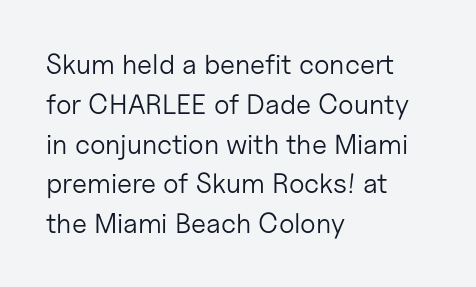
{"serif": "no", "italic": "no", "bold": "no", "weight": "light", "width": "normal", "stroke_contrast": "low", "x_height": "medium", "monospaced": "no", "underline": "no", "align": "left", "line_spacing": "normal", "line_spacing_ratio": 1.42, "letter_spacing": "normal", "letter_spacing_em": 0.0, "glyph_px": 28}
